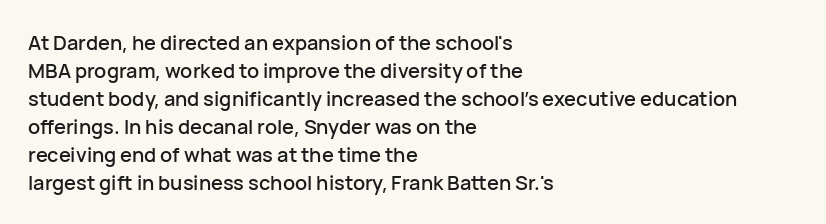
Q: Is the text italic (slanted)? A: No, it is upright.
Q: Is the text underlined? A: No.
Q: How is the paragraph aligned? A: Left-aligned.
Q: Is the spacing between letters normal or unusually wide? A: Normal.
Q: Is the spacing between lines tight, normal or loose? A: Normal.
